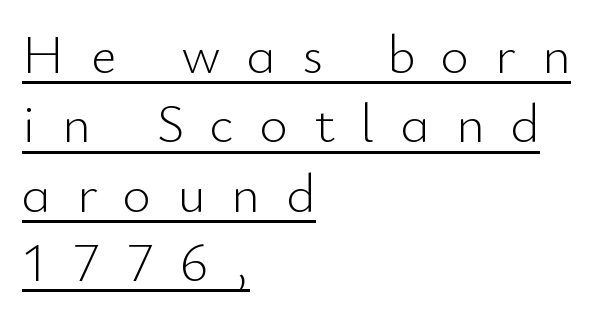
The image shows 55 px light sans-serif type, upright; set left-aligned, normal line spacing (1.26x), unusually wide letter spacing (+0.47 em), underlined; low stroke contrast and a small x-height.
